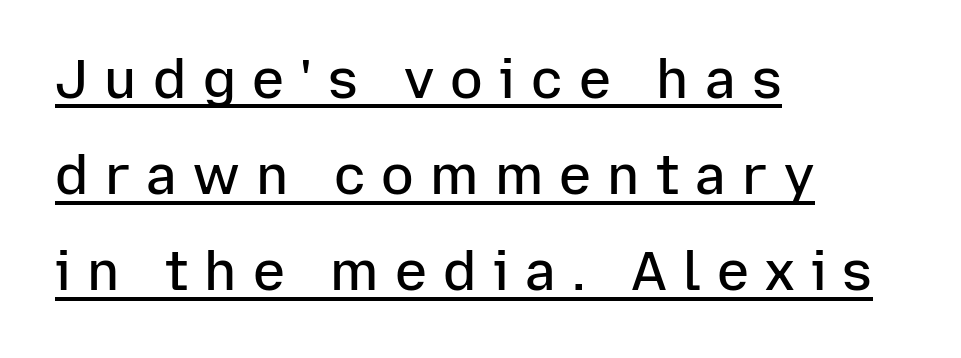
Q: Is the text bold? A: Semi-bold.
Q: Is the text italic (slanted)? A: No, it is upright.
Q: Is the typeface a serif or a sans-serif typeface? A: Sans-serif.
Q: Is the text underlined? A: Yes.
Q: How is the paragraph aligned? A: Left-aligned.
Q: Is the spacing between letters normal or unusually wide? A: Unusually wide.
Q: Width (condensed, normal, or wide)? A: Normal.
Q: Stroke contrast? A: Low.
Q: x-height? A: Medium.
Q: Monospaced? A: No.
